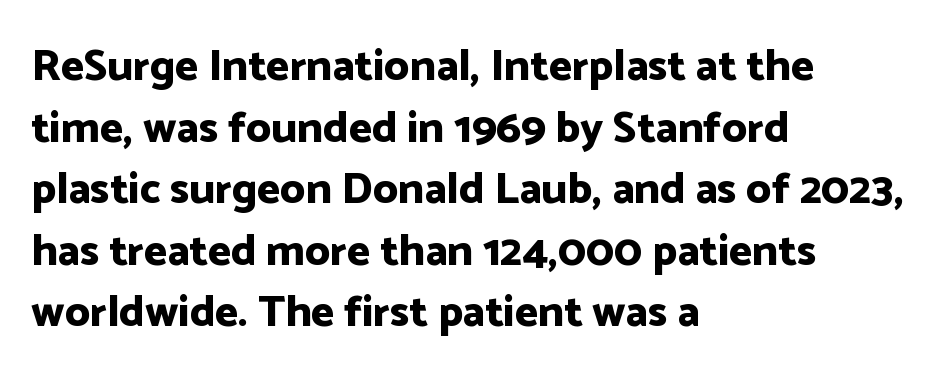
{"serif": "no", "italic": "no", "bold": "yes", "weight": "bold", "width": "normal", "stroke_contrast": "low", "x_height": "medium", "monospaced": "no", "underline": "no", "align": "left", "line_spacing": "normal", "line_spacing_ratio": 1.4, "letter_spacing": "normal", "letter_spacing_em": 0.0, "glyph_px": 44}
